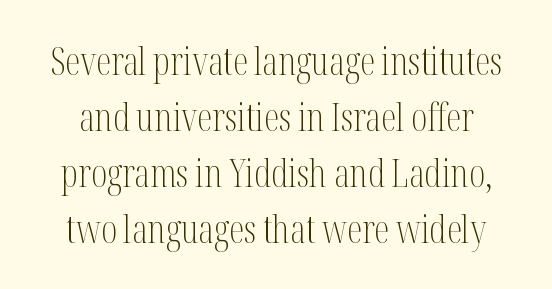
Type without underlining. How would I describe the line gaps? Plain and ordinary. Do the characters align in a grid? No, the font is proportional. Typographically, this falls in the serif category.
